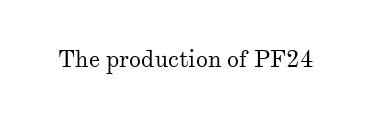
The image shows 24 px text type, upright; set normal letter spacing, not underlined.
